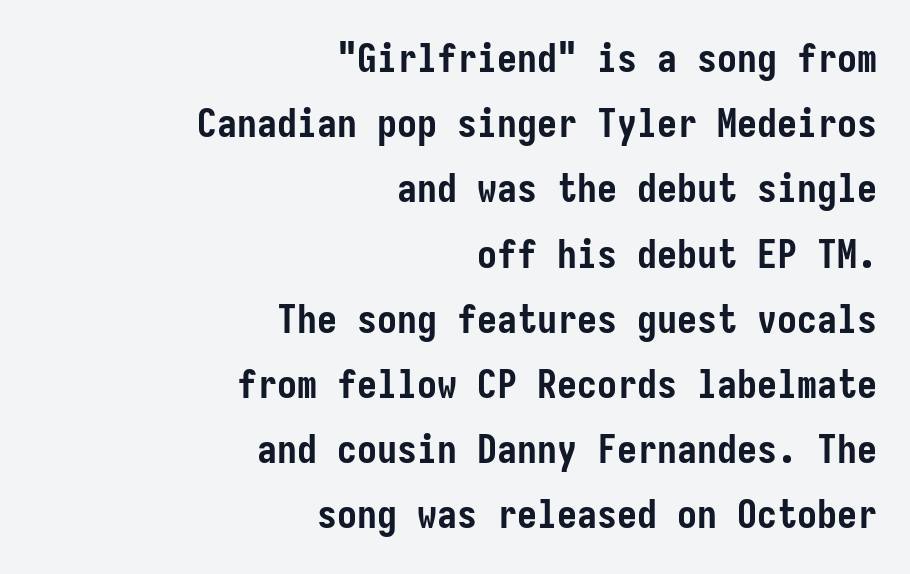
The image shows 40 px semibold, condensed sans-serif type, upright; set right-aligned, normal line spacing (1.63x), normal letter spacing, not underlined; low stroke contrast and a medium x-height.
